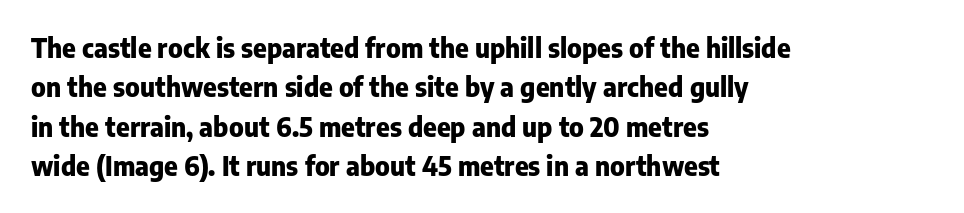
The image shows 26 px bold type, upright; set left-aligned, normal line spacing (1.51x), normal letter spacing, not underlined.
